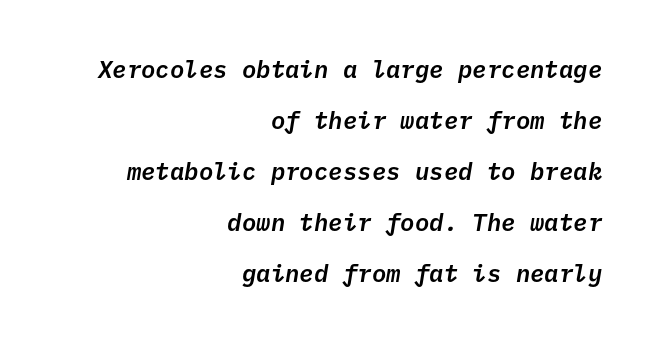
A clean baseline with only descenders dipping below it. Summary of vertical rhythm: relaxed, with wide interline spacing. Characters follow at the spacing the type designer built in. The whole block is typeset with a tilt. The lines are quadded right.
